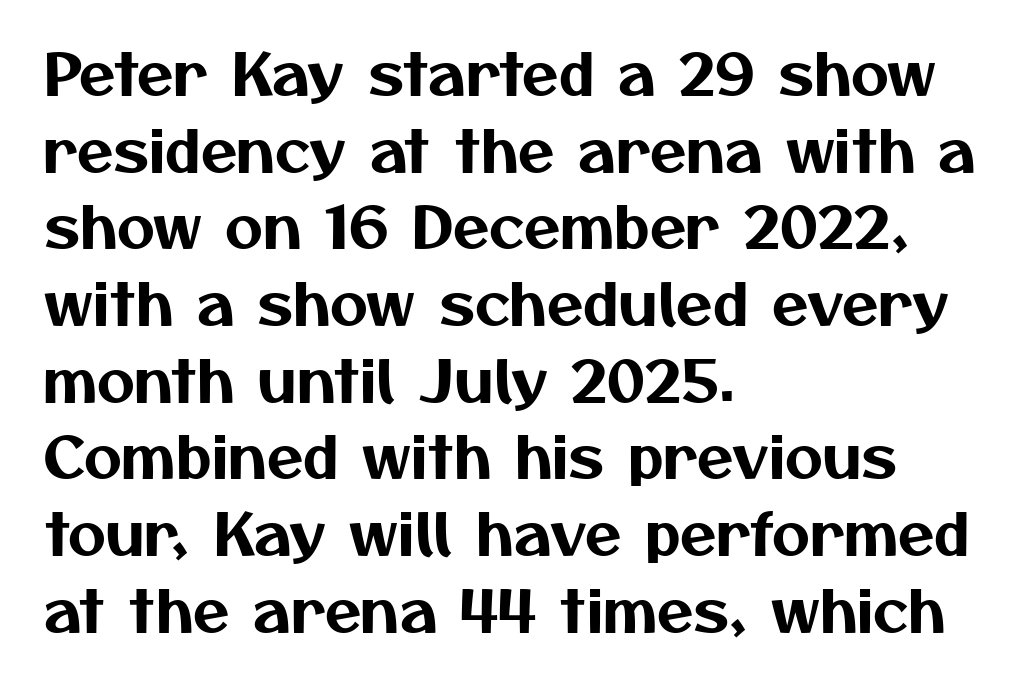
Typeset ragged right — the left edge is the straight one. This is sans-serif lettering, the kind often seen on screens and signage. Tracking here is standard; glyphs follow each other at the usual distance. Underlining? Definitely not there.
